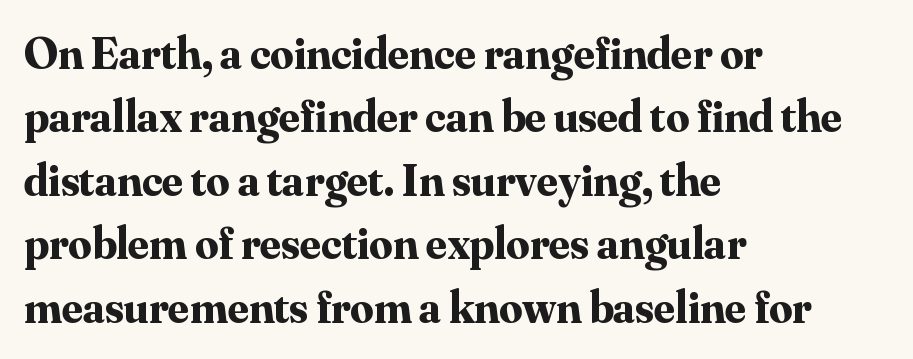
Typographic density is high because the face is bold. Has an underline been added? It has not. Normally led — the rows are evenly, conventionally spaced. What kind of face is this? One with serifs.
